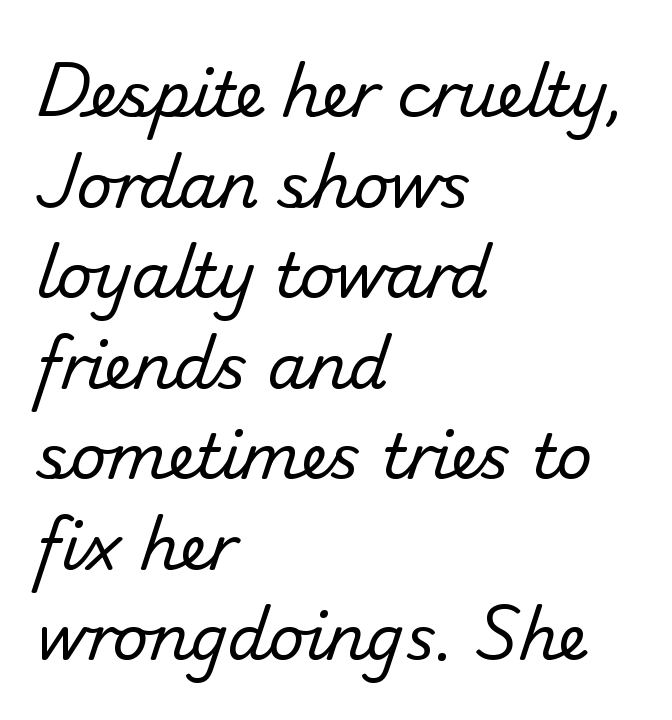
Is this a sans? Yes — the strokes have no serifs. Horizontal alignment here is leftward, the default for most running prose. The tracking reads as untouched default to a designer's eye. A quiet, ordinary-to-light weight characterises the typeface. Letters rest on an invisible, unmarked baseline.
